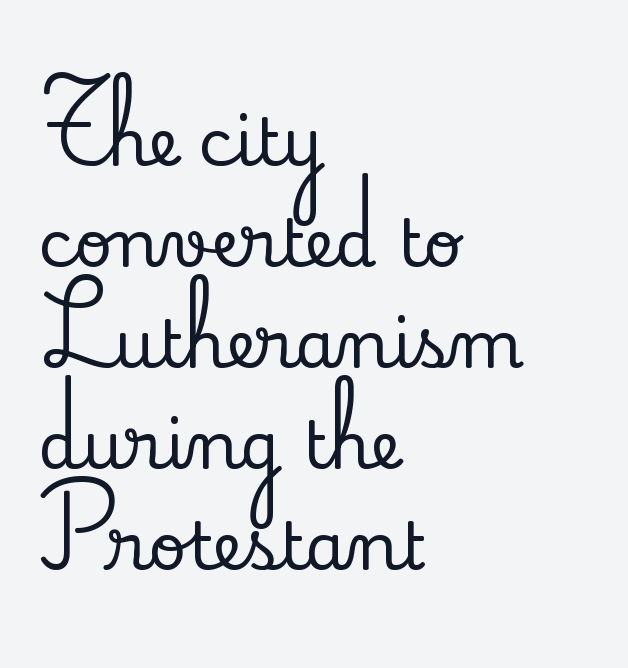
Q: Is the text italic (slanted)? A: No, it is upright.
Q: Is the typeface a serif or a sans-serif typeface? A: Serif.
Q: Is the text underlined? A: No.
Q: How is the paragraph aligned? A: Left-aligned.
Q: Is the spacing between letters normal or unusually wide? A: Normal.
Q: Is the spacing between lines tight, normal or loose? A: Normal.
Q: Width (condensed, normal, or wide)? A: Normal.
Q: Stroke contrast? A: Low.
Q: x-height? A: Small.
Q: Monospaced? A: No.
